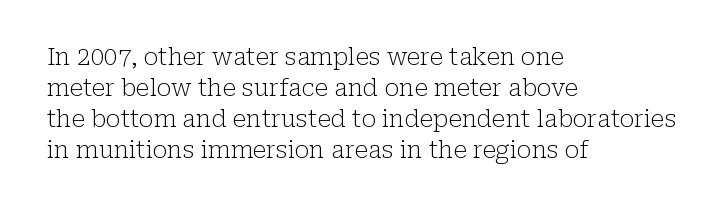
The image shows 24 px text type, upright; set left-aligned, normal line spacing (1.29x), normal letter spacing, not underlined.
